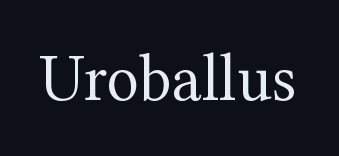
{"serif": "yes", "italic": "no", "bold": "no", "weight": "regular", "width": "normal", "stroke_contrast": "medium", "x_height": "medium", "monospaced": "no", "underline": "no", "letter_spacing": "normal", "letter_spacing_em": 0.0, "glyph_px": 67}
